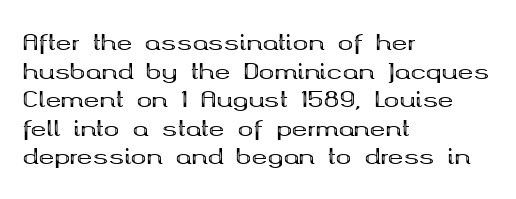
The image shows 21 px bold type, upright; set left-aligned, normal line spacing (1.36x), normal letter spacing, not underlined.
